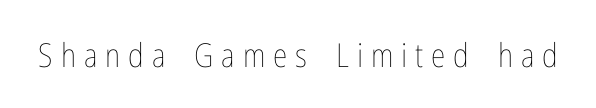
{"italic": "no", "bold": "no", "weight": "thin", "width": "condensed", "stroke_contrast": "low", "x_height": "medium", "monospaced": "no", "underline": "no", "letter_spacing": "wide", "letter_spacing_em": 0.24, "glyph_px": 33}
